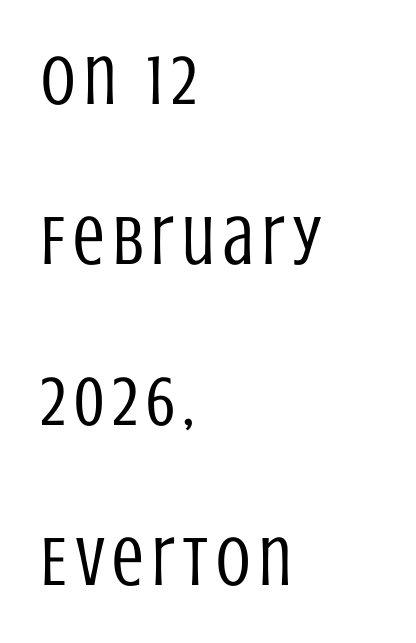
The strokes are not fattened; the text isn't bold. Classification — sans serif. The letters stand straight up with perfectly vertical stems. You could not count columns in this text — the font is proportionally spaced. Interline gaps are noticeably wide in this sample. Layout note: lines flush left.
